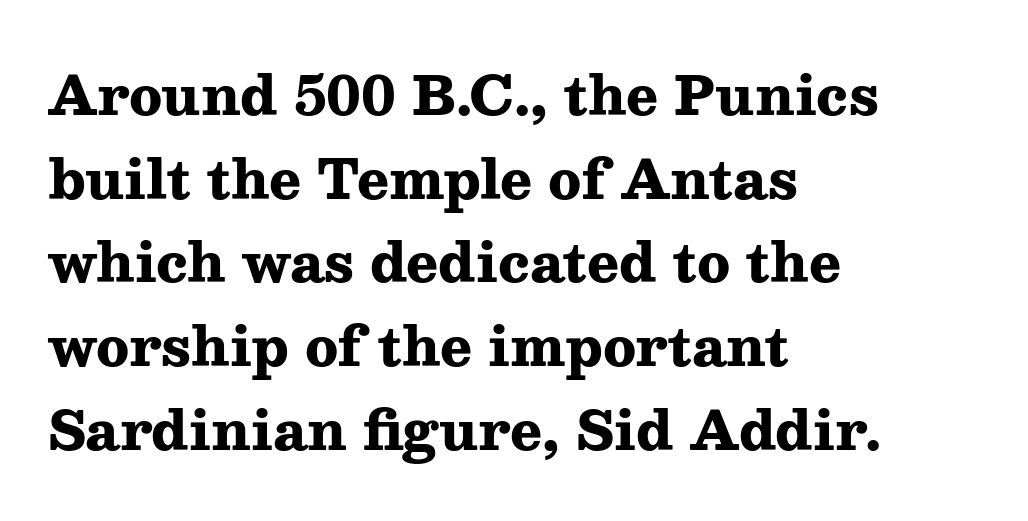
Notice how the stems are strictly vertical — no italics here. Horizontally, the lines are justified to the leading edge only. Any mark beneath the type? The region is blank. The strokes are fattened all the way to bold. Note: serifs present on the glyphs. The face used here is rendered with its standard letterfit.
